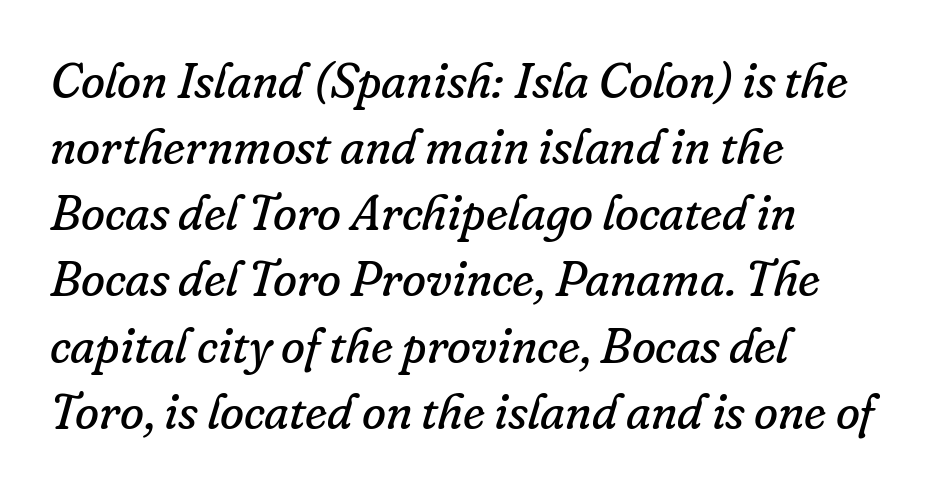
Looks like regular typesetting: each glyph gets only the width it needs. What's the leading like? Ordinary, nothing unusual. Observe the serifs anchoring each vertical stroke in this sample. Every row of glyphs begins at an identical x-position on the left.
